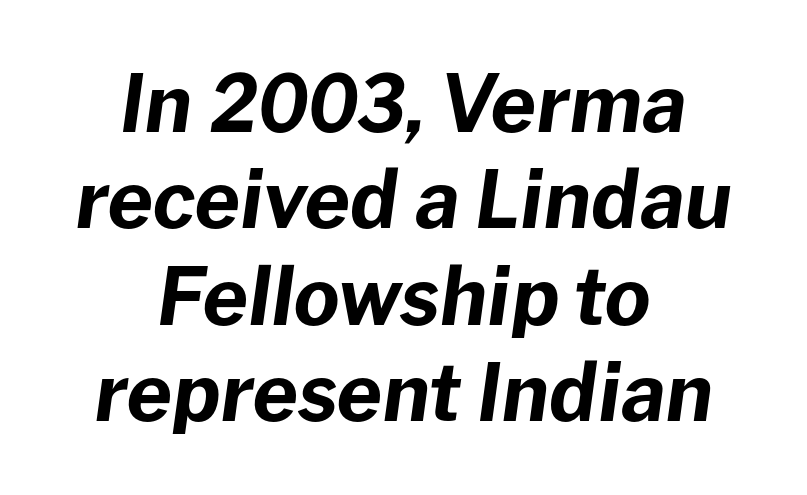
There's an unmistakable incline to the writing here. Unmarked baselines from the first word to the last. You could not count columns in this text — the font is proportionally spaced. A typesetter would call this zero additional tracking. The strokes are fattened all the way to bold.
